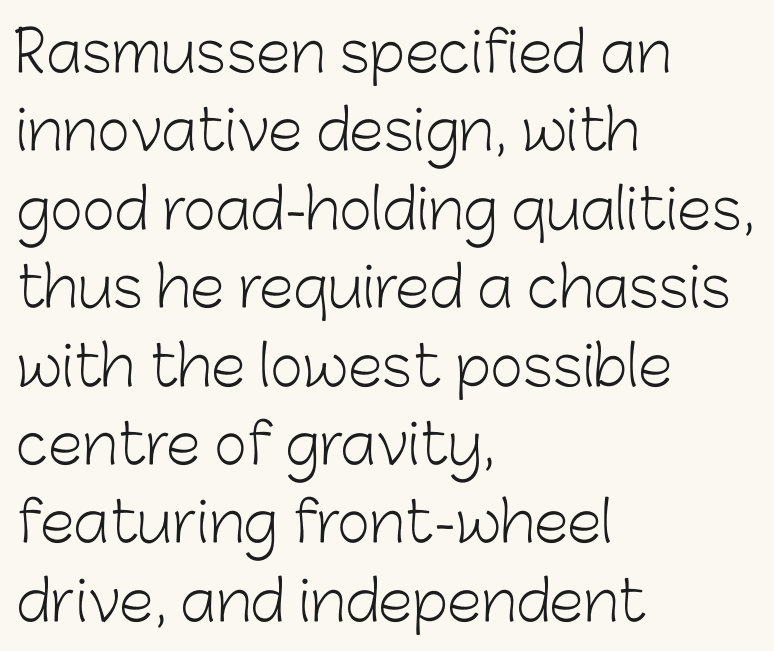
{"serif": "no", "italic": "no", "bold": "no", "weight": "light", "width": "normal", "stroke_contrast": "low", "x_height": "medium", "monospaced": "no", "underline": "no", "align": "left", "line_spacing": "normal", "line_spacing_ratio": 1.4, "letter_spacing": "normal", "letter_spacing_em": 0.0, "glyph_px": 56}
